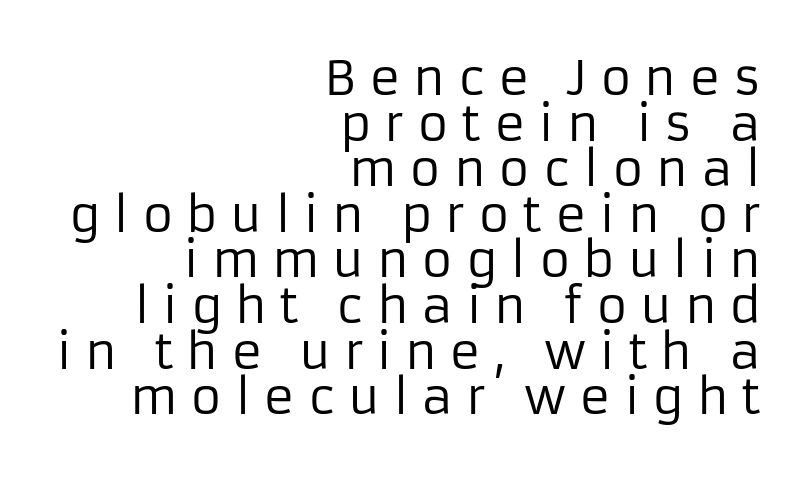
{"serif": "no", "italic": "no", "bold": "no", "weight": "regular", "width": "normal", "stroke_contrast": "low", "x_height": "medium", "monospaced": "no", "underline": "no", "align": "right", "line_spacing": "tight", "line_spacing_ratio": 0.95, "letter_spacing": "wide", "letter_spacing_em": 0.26, "glyph_px": 48}
